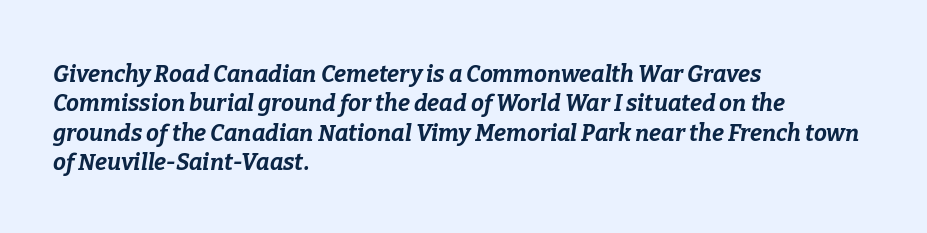
{"italic": "yes", "lean": "right", "slant_degrees": 9, "bold": "yes", "underline": "no", "align": "left", "line_spacing": "normal", "line_spacing_ratio": 1.28, "letter_spacing": "normal", "letter_spacing_em": 0.0, "glyph_px": 23}
